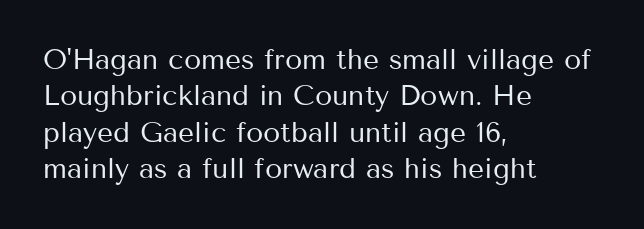
{"serif": "no", "italic": "no", "bold": "no", "weight": "regular", "width": "normal", "stroke_contrast": "medium", "x_height": "medium", "monospaced": "no", "underline": "no", "align": "left", "line_spacing": "normal", "line_spacing_ratio": 1.3, "letter_spacing": "normal", "letter_spacing_em": 0.0, "glyph_px": 28}
